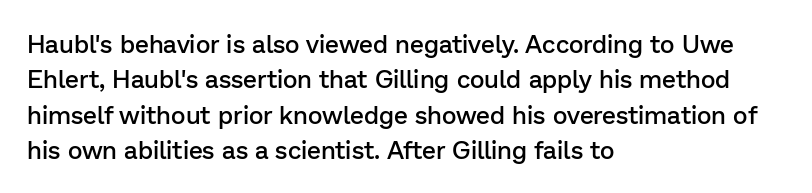
Every letter is mildly thick-stroked: semibold rather than bold. The passage is arranged the way most books set body copy — flush left. The axis of the letterforms is exactly vertical. The rendering uses a moderate line-height, typical for paragraphs.
